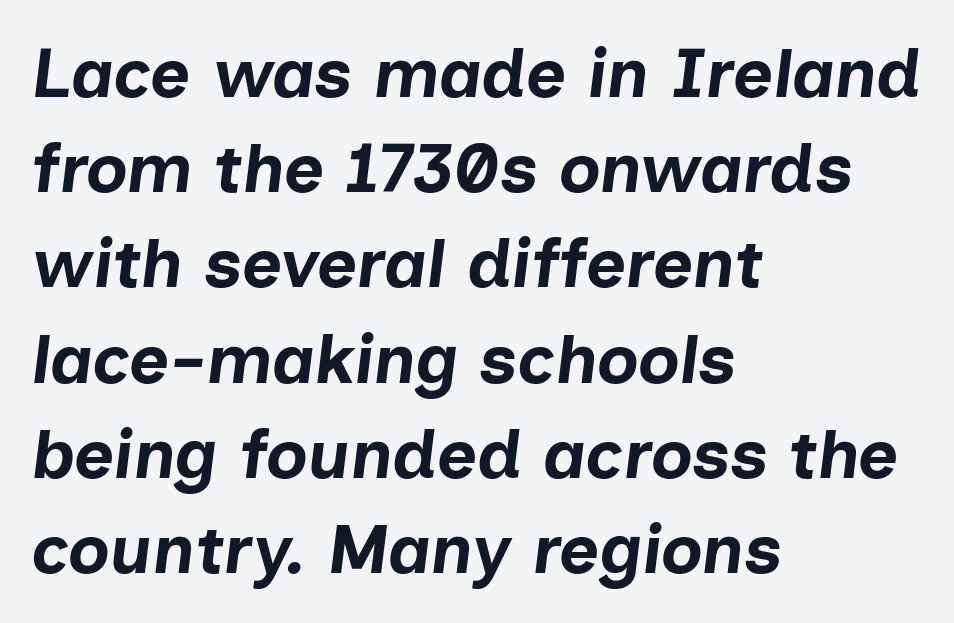
The image shows 69 px bold type, italic (leaning right); set left-aligned, normal line spacing (1.38x), normal letter spacing, not underlined; low stroke contrast and a medium x-height.
